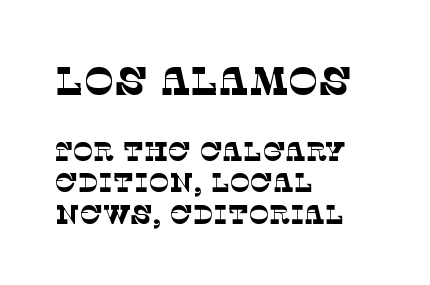
The image shows 40 px thin serif type; set left-aligned, line spacing 1.17x, normal letter spacing, not underlined; the first (top) block is 1.48x larger; low stroke contrast and a large x-height.
